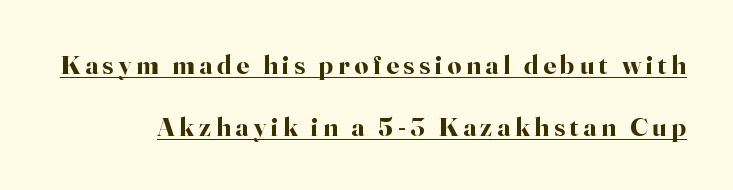
Q: Is the text bold? A: Yes.
Q: Is the text italic (slanted)? A: No, it is upright.
Q: Is the text underlined? A: Yes.
Q: Is the spacing between lines tight, normal or loose? A: Loose.
